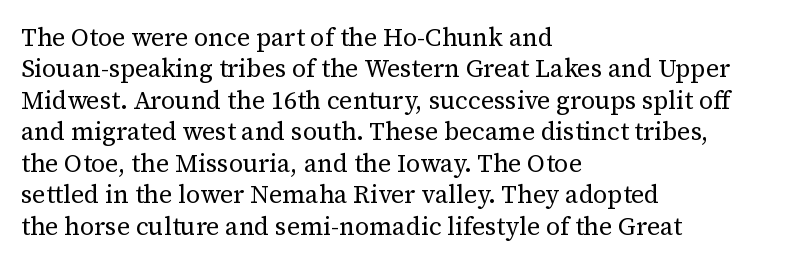
The image shows 25 px text type, upright; set left-aligned, normal line spacing (1.26x), normal letter spacing, not underlined.
